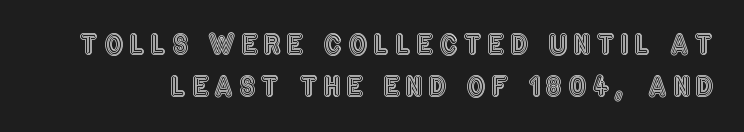
Q: Is the text italic (slanted)? A: No, it is upright.
Q: Is the text underlined? A: No.
Q: Is the spacing between letters normal or unusually wide? A: Unusually wide.
Q: Is the spacing between lines tight, normal or loose? A: Normal.
